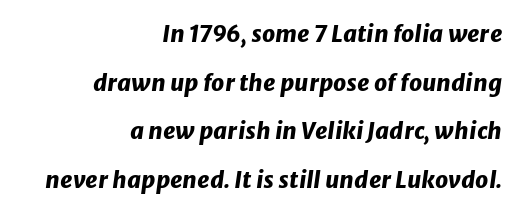
The image shows 23 px bold type, italic (leaning right); set right-aligned, loose line spacing (2.11x), normal letter spacing, not underlined.
